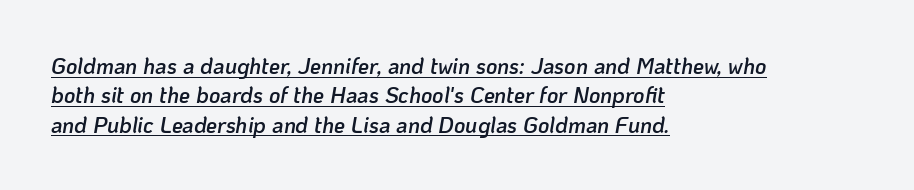
{"italic": "yes", "lean": "right", "slant_degrees": 10, "bold": "semi", "underline": "yes", "align": "left", "line_spacing": "normal", "line_spacing_ratio": 1.33, "letter_spacing": "normal", "letter_spacing_em": 0.0, "glyph_px": 22}
